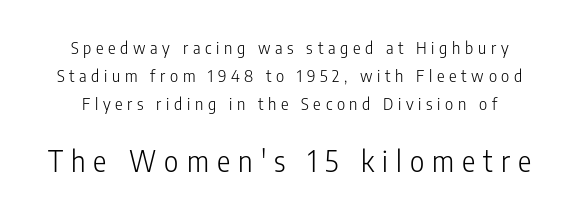
Q: Is the text bold? A: No.
Q: Is the text italic (slanted)? A: No, it is upright.
Q: Is the typeface a serif or a sans-serif typeface? A: Sans-serif.
Q: Is the text underlined? A: No.
Q: Is the spacing between letters normal or unusually wide? A: Unusually wide.
Q: Which block of text is set in a larger size, the first (top) or the second (bottom)? A: The second (bottom) one.
Q: Width (condensed, normal, or wide)? A: Condensed.
Q: Stroke contrast? A: Low.
Q: x-height? A: Medium.
Q: Monospaced? A: No.
